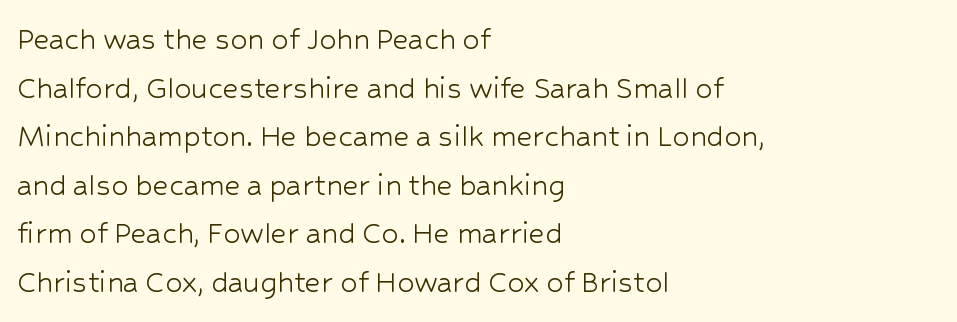
{"serif": "no", "italic": "no", "bold": "no", "weight": "light", "width": "normal", "stroke_contrast": "low", "x_height": "medium", "monospaced": "no", "underline": "no", "align": "left", "line_spacing": "normal", "line_spacing_ratio": 1.43, "letter_spacing": "normal", "letter_spacing_em": 0.0, "glyph_px": 34}
